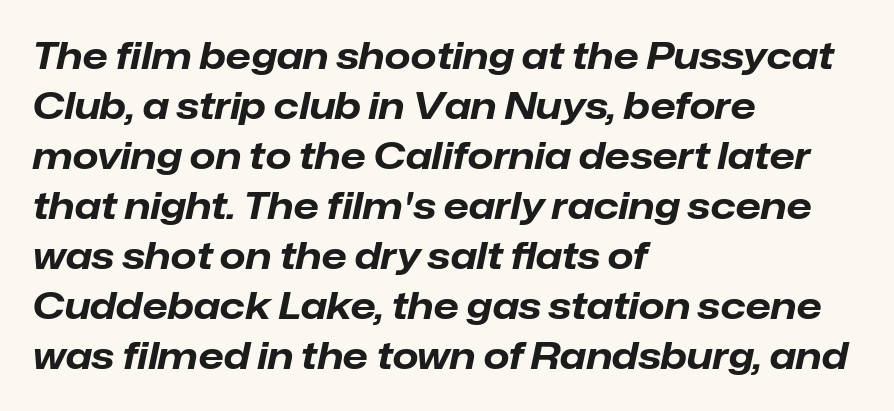
The image shows 37 px bold type, italic (leaning right); set left-aligned, normal line spacing (1.35x), normal letter spacing, not underlined; low stroke contrast and a medium x-height.
